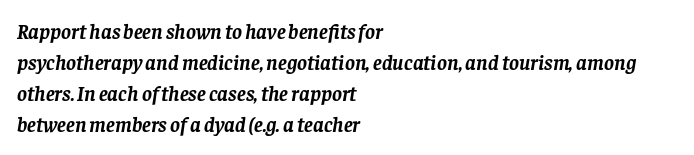
Q: Is the text bold? A: Yes.
Q: Is the text italic (slanted)? A: Yes, it leans right by about 8 degrees.
Q: Is the text underlined? A: No.
Q: How is the paragraph aligned? A: Left-aligned.
Q: Is the spacing between letters normal or unusually wide? A: Normal.
Q: Is the spacing between lines tight, normal or loose? A: Normal.
